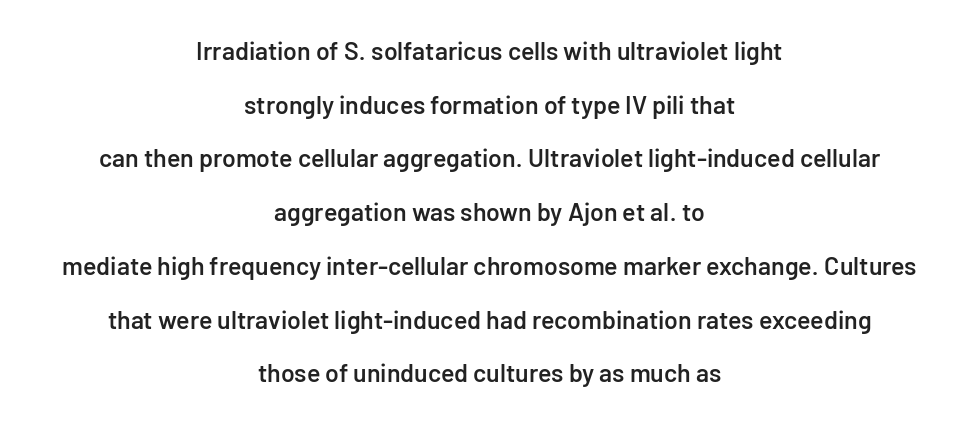
The image shows 25 px text type, upright; set centered, loose line spacing (2.15x), normal letter spacing, not underlined.
